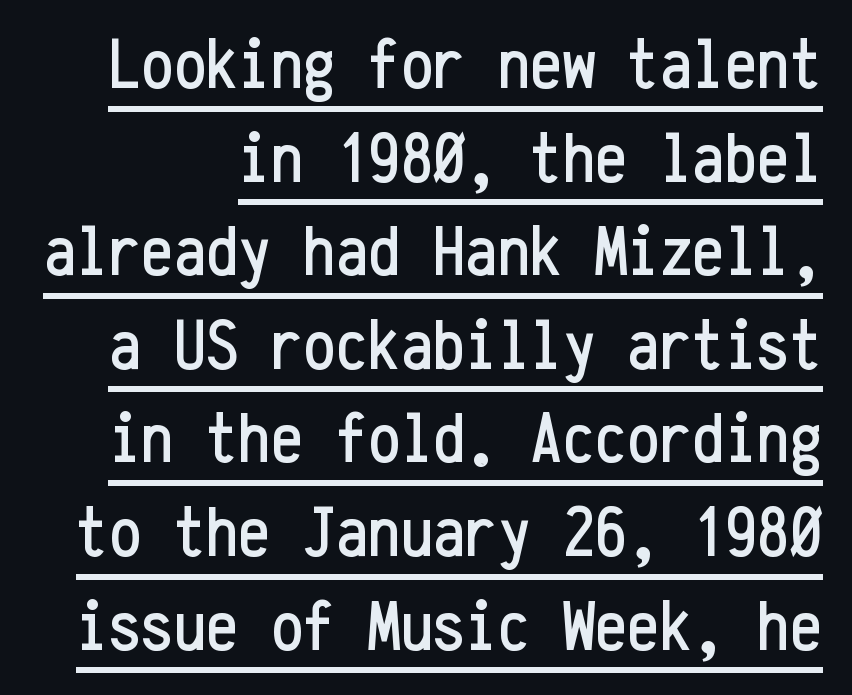
Q: Is the text italic (slanted)? A: No, it is upright.
Q: Is the typeface a serif or a sans-serif typeface? A: Sans-serif.
Q: Is the text underlined? A: Yes.
Q: Is the spacing between letters normal or unusually wide? A: Normal.
Q: Is the spacing between lines tight, normal or loose? A: Normal.
Q: Width (condensed, normal, or wide)? A: Condensed.
Q: Stroke contrast? A: Low.
Q: x-height? A: Medium.
Q: Monospaced? A: Yes.
